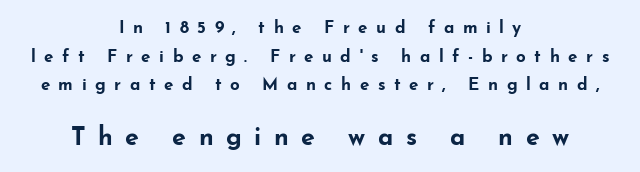
The image shows 25 px bold type, upright; set centered, normal line spacing (1.68x), unusually wide letter spacing (+0.5 em), not underlined; the second (bottom) block is 1.47x larger.
